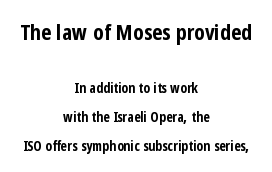
The image shows 22 px bold type, upright; set centered, loose line spacing (2.04x), normal letter spacing, not underlined; the first (top) block is 1.57x larger.
